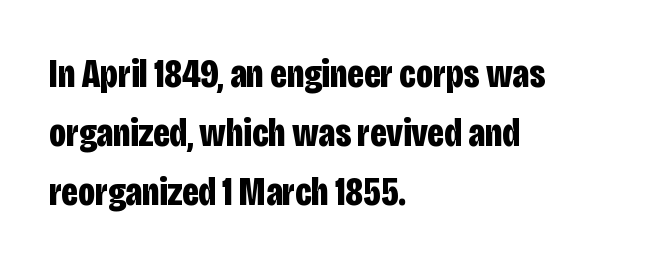
Q: Is the text bold? A: Yes.
Q: Is the text italic (slanted)? A: No, it is upright.
Q: Is the typeface a serif or a sans-serif typeface? A: Sans-serif.
Q: Is the text underlined? A: No.
Q: How is the paragraph aligned? A: Left-aligned.
Q: Is the spacing between letters normal or unusually wide? A: Normal.
Q: Is the spacing between lines tight, normal or loose? A: Normal.
Q: Width (condensed, normal, or wide)? A: Condensed.
Q: Stroke contrast? A: Low.
Q: x-height? A: Large.
Q: Monospaced? A: No.
